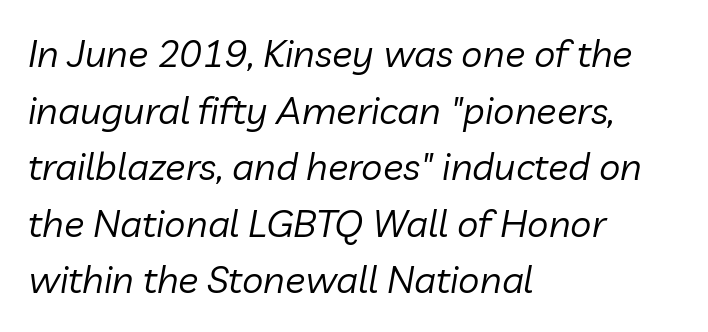
Visually the block forms a straight wall on the left and a jagged coastline on the right. Is this a fixed-width face? No — the glyphs have proportional, varying widths. Stroke thickness stays within the range of a standard reading face or lighter. If you measured baseline to baseline, you'd find a middling distance. Standard letterfit; no display-style spreading of the glyphs.
